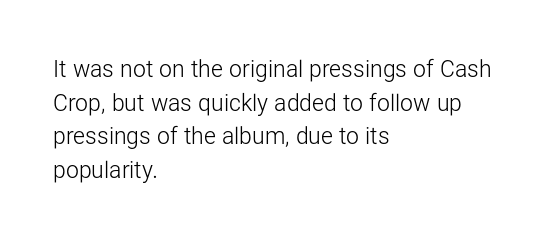
Q: Is the text bold? A: No.
Q: Is the text italic (slanted)? A: No, it is upright.
Q: Is the text underlined? A: No.
Q: How is the paragraph aligned? A: Left-aligned.
Q: Is the spacing between letters normal or unusually wide? A: Normal.
Q: Is the spacing between lines tight, normal or loose? A: Normal.
